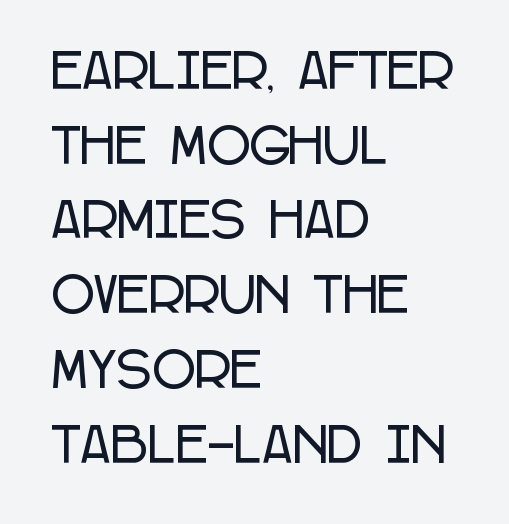
The image shows 47 px condensed sans-serif type, upright; set left-aligned, normal line spacing (1.59x), normal letter spacing, not underlined; low stroke contrast and a large x-height.
